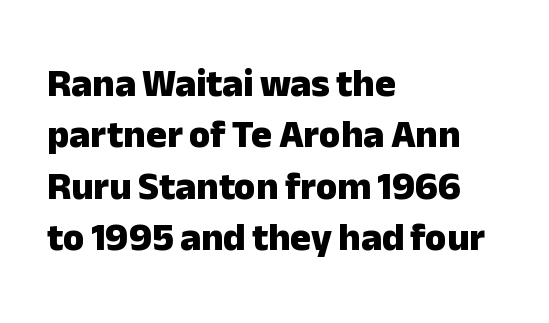
Q: Is the text bold? A: Yes.
Q: Is the text italic (slanted)? A: No, it is upright.
Q: Is the typeface a serif or a sans-serif typeface? A: Sans-serif.
Q: Is the text underlined? A: No.
Q: How is the paragraph aligned? A: Left-aligned.
Q: Is the spacing between letters normal or unusually wide? A: Normal.
Q: Is the spacing between lines tight, normal or loose? A: Normal.
Q: Width (condensed, normal, or wide)? A: Normal.
Q: Stroke contrast? A: Low.
Q: x-height? A: Medium.
Q: Monospaced? A: No.
